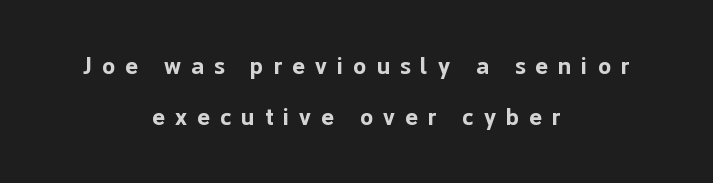
{"italic": "no", "bold": "yes", "underline": "no", "align": "center", "line_spacing": "loose", "line_spacing_ratio": 2.13, "letter_spacing": "wide", "letter_spacing_em": 0.42, "glyph_px": 24}
